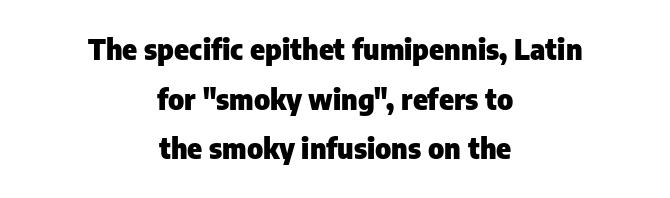
The image shows 28 px heavy sans-serif type, upright; set centered, line spacing 1.77x, normal letter spacing, not underlined; low stroke contrast and a medium x-height.
